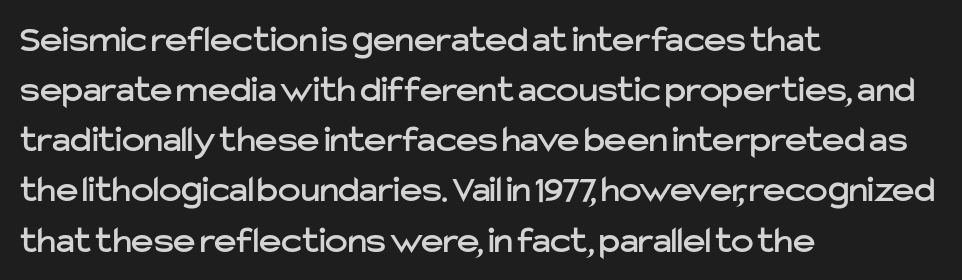
Q: Is the text italic (slanted)? A: No, it is upright.
Q: Is the typeface a serif or a sans-serif typeface? A: Sans-serif.
Q: Is the text underlined? A: No.
Q: How is the paragraph aligned? A: Left-aligned.
Q: Is the spacing between letters normal or unusually wide? A: Normal.
Q: Is the spacing between lines tight, normal or loose? A: Normal.
Q: Width (condensed, normal, or wide)? A: Normal.
Q: Stroke contrast? A: Low.
Q: x-height? A: Medium.
Q: Monospaced? A: No.
